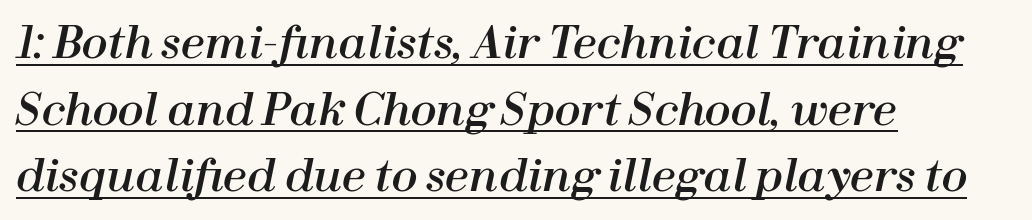
{"italic": "yes", "lean": "right", "slant_degrees": 12, "width": "normal", "stroke_contrast": "high", "x_height": "medium", "monospaced": "no", "underline": "yes", "align": "left", "line_spacing": "normal", "line_spacing_ratio": 1.55, "letter_spacing": "normal", "letter_spacing_em": 0.0, "glyph_px": 43}
